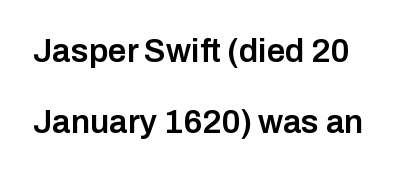
The image shows 33 px semibold sans-serif type, upright; set loose line spacing (2.16x), normal letter spacing, not underlined; low stroke contrast and a medium x-height.
